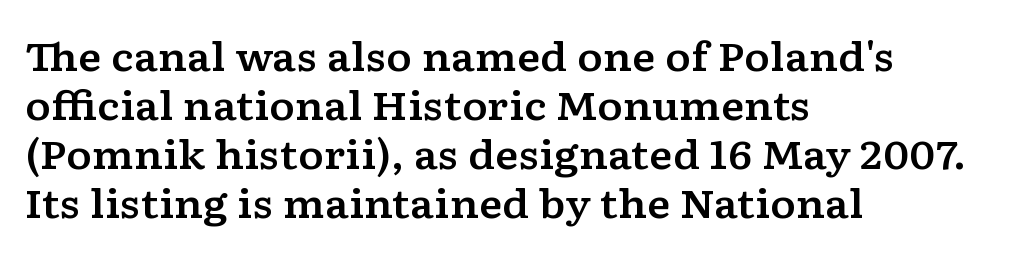
The image shows 39 px wide serif type, upright; set left-aligned, normal line spacing (1.26x), normal letter spacing, not underlined; low stroke contrast and a medium x-height.
